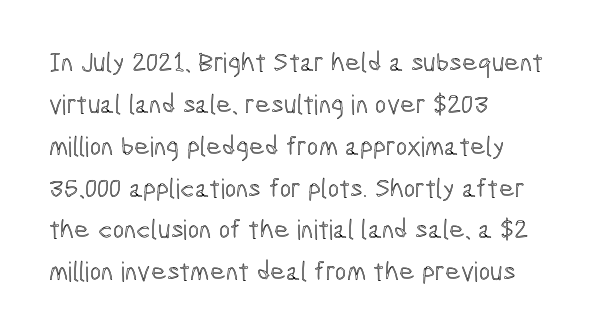
Q: Is the text italic (slanted)? A: No, it is upright.
Q: Is the text underlined? A: No.
Q: How is the paragraph aligned? A: Left-aligned.
Q: Is the spacing between letters normal or unusually wide? A: Normal.
Q: Is the spacing between lines tight, normal or loose? A: Normal.
